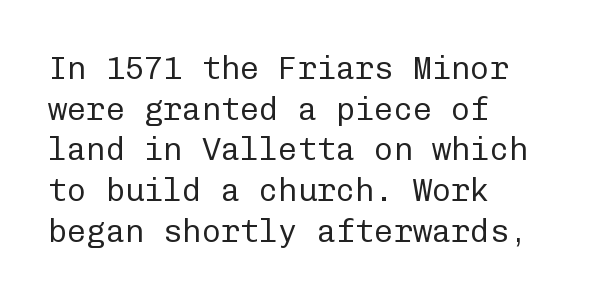
The image shows 32 px regular-weight sans-serif type, upright, monospaced; set left-aligned, normal line spacing (1.27x), normal letter spacing, not underlined; low stroke contrast and a medium x-height.
